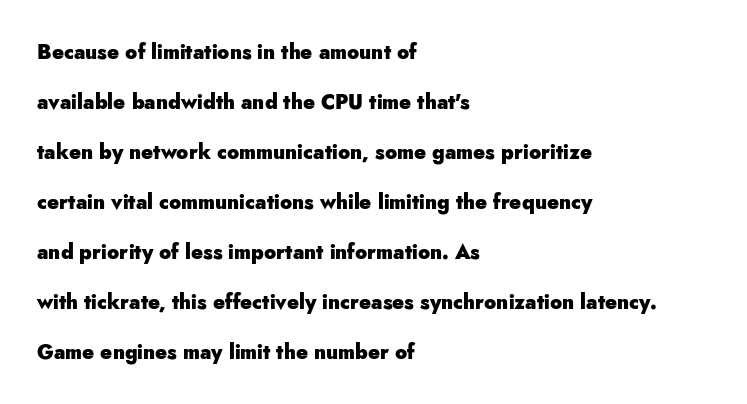
{"italic": "no", "bold": "yes", "underline": "no", "align": "left", "line_spacing": "loose", "line_spacing_ratio": 2.5, "letter_spacing": "normal", "letter_spacing_em": 0.0, "glyph_px": 20}
